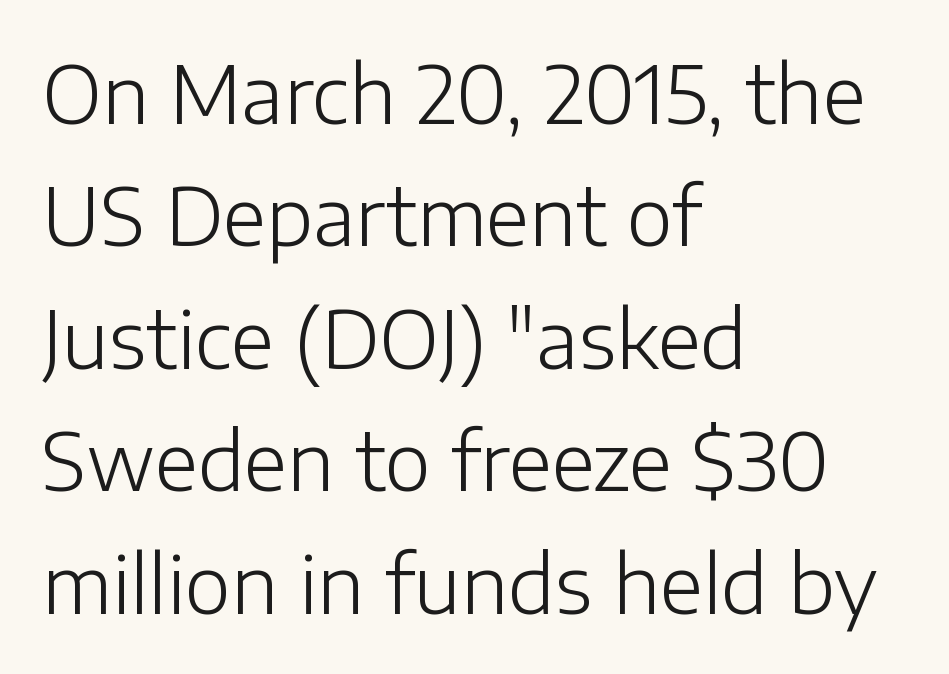
{"serif": "no", "italic": "no", "bold": "no", "weight": "light", "width": "normal", "stroke_contrast": "low", "x_height": "medium", "monospaced": "no", "underline": "no", "align": "left", "line_spacing": "normal", "line_spacing_ratio": 1.55, "letter_spacing": "normal", "letter_spacing_em": 0.0, "glyph_px": 79}
